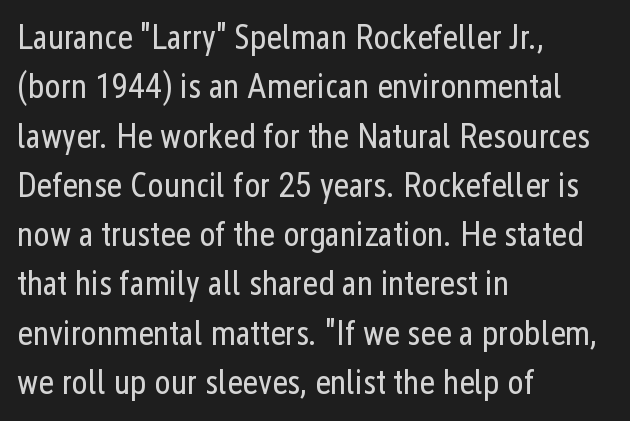
Q: Is the text bold? A: No.
Q: Is the text italic (slanted)? A: No, it is upright.
Q: Is the typeface a serif or a sans-serif typeface? A: Sans-serif.
Q: Is the text underlined? A: No.
Q: How is the paragraph aligned? A: Left-aligned.
Q: Is the spacing between letters normal or unusually wide? A: Normal.
Q: Is the spacing between lines tight, normal or loose? A: Normal.
Q: Width (condensed, normal, or wide)? A: Condensed.
Q: Stroke contrast? A: Low.
Q: x-height? A: Medium.
Q: Monospaced? A: No.
